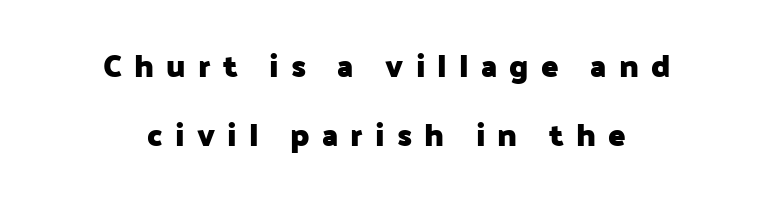
The image shows 32 px heavy sans-serif type, upright; set centered, loose line spacing (2.17x), unusually wide letter spacing (+0.38 em), not underlined; low stroke contrast and a medium x-height.
